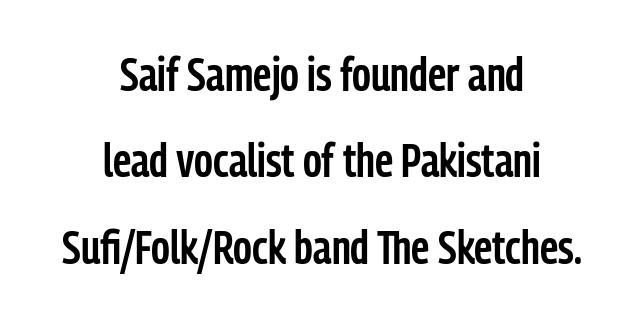
The image shows 47 px semibold, condensed sans-serif type, upright; set centered, line spacing 1.84x, normal letter spacing, not underlined; low stroke contrast and a medium x-height.
